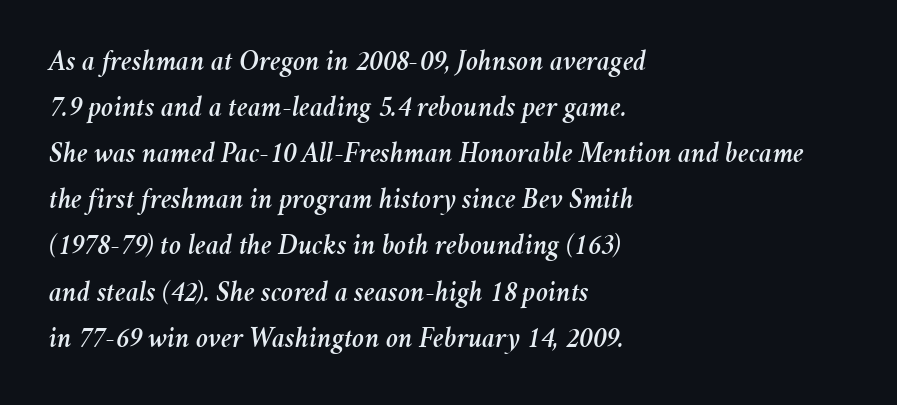
Q: Is the text italic (slanted)? A: Yes, it leans right by about 11 degrees.
Q: Is the text underlined? A: No.
Q: How is the paragraph aligned? A: Left-aligned.
Q: Is the spacing between letters normal or unusually wide? A: Normal.
Q: Is the spacing between lines tight, normal or loose? A: Normal.
Q: Width (condensed, normal, or wide)? A: Normal.
Q: Stroke contrast? A: Medium.
Q: x-height? A: Medium.
Q: Monospaced? A: No.
